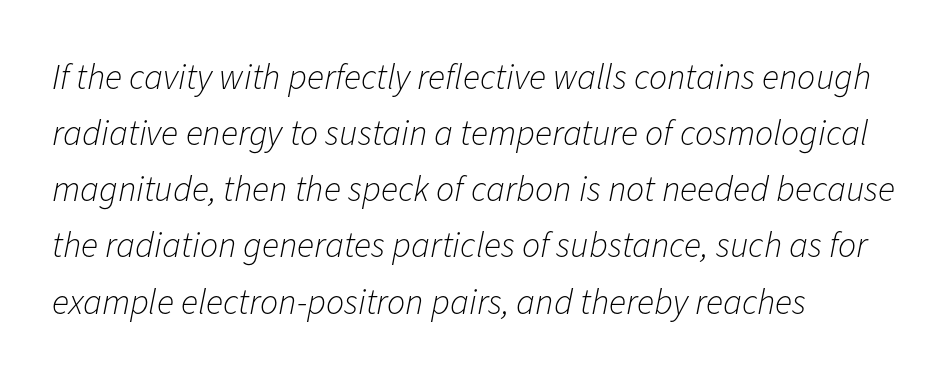
The passage shown is typed in a proportional face where columns would drift. No chunkiness to these letters — they're not bold. Line beginnings align vertically; line endings do not. The lines sit at an ordinary, default distance from one another.
